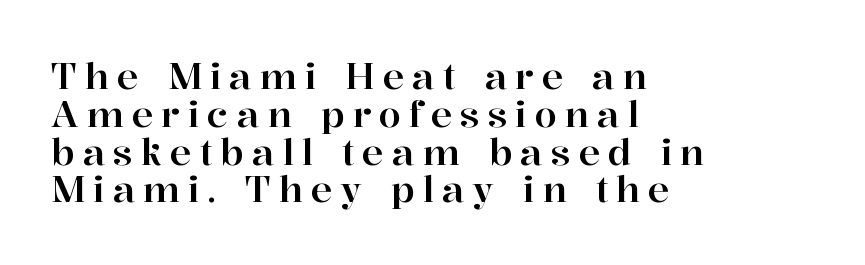
Q: Is the text italic (slanted)? A: No, it is upright.
Q: Is the typeface a serif or a sans-serif typeface? A: Serif.
Q: Is the text underlined? A: No.
Q: How is the paragraph aligned? A: Left-aligned.
Q: Is the spacing between letters normal or unusually wide? A: Unusually wide.
Q: Is the spacing between lines tight, normal or loose? A: Tight.
Q: Width (condensed, normal, or wide)? A: Normal.
Q: Stroke contrast? A: High.
Q: x-height? A: Medium.
Q: Monospaced? A: No.
